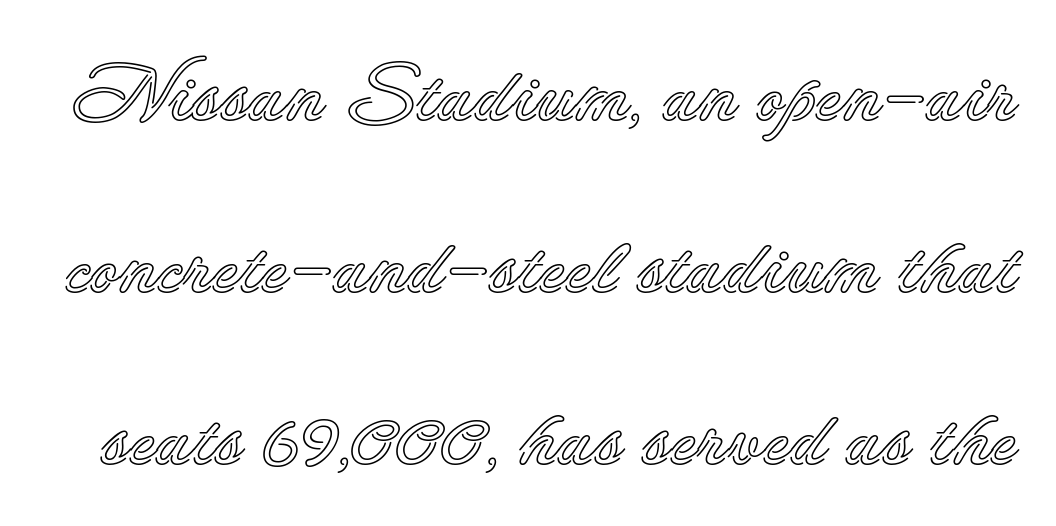
The image shows 80 px text type; set loose line spacing (2.15x), normal letter spacing, not underlined; a small x-height.
